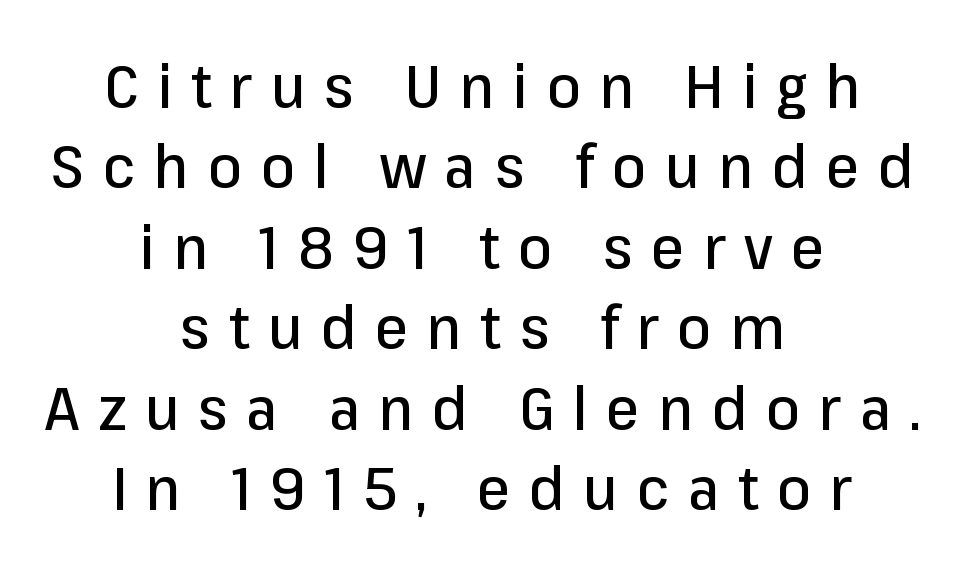
{"serif": "no", "italic": "no", "width": "normal", "stroke_contrast": "low", "x_height": "medium", "monospaced": "no", "underline": "no", "align": "center", "line_spacing": "normal", "line_spacing_ratio": 1.34, "letter_spacing": "wide", "letter_spacing_em": 0.31, "glyph_px": 60}
